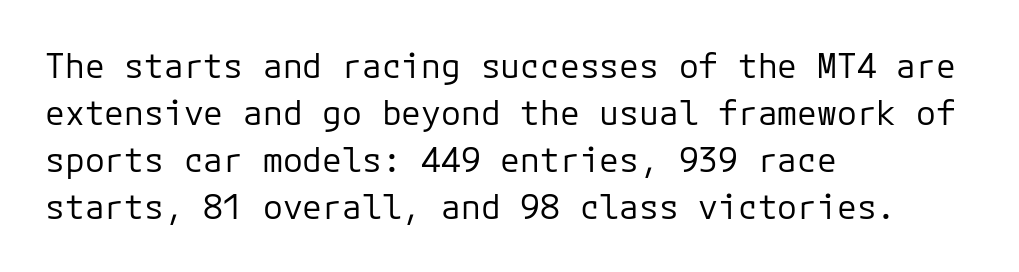
Q: Is the text bold? A: No.
Q: Is the text italic (slanted)? A: No, it is upright.
Q: Is the typeface a serif or a sans-serif typeface? A: Sans-serif.
Q: Is the text underlined? A: No.
Q: How is the paragraph aligned? A: Left-aligned.
Q: Is the spacing between letters normal or unusually wide? A: Normal.
Q: Is the spacing between lines tight, normal or loose? A: Normal.
Q: Width (condensed, normal, or wide)? A: Normal.
Q: Stroke contrast? A: Low.
Q: x-height? A: Medium.
